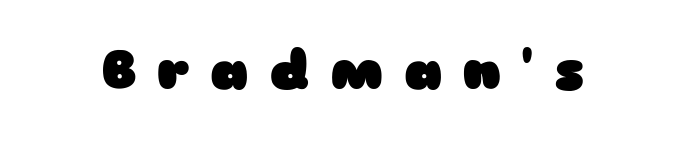
Q: Is the text bold? A: Yes.
Q: Is the text italic (slanted)? A: No, it is upright.
Q: Is the typeface a serif or a sans-serif typeface? A: Sans-serif.
Q: Is the text underlined? A: No.
Q: Is the spacing between letters normal or unusually wide? A: Unusually wide.
Q: Width (condensed, normal, or wide)? A: Wide.
Q: Stroke contrast? A: Low.
Q: x-height? A: Medium.
Q: Monospaced? A: No.
